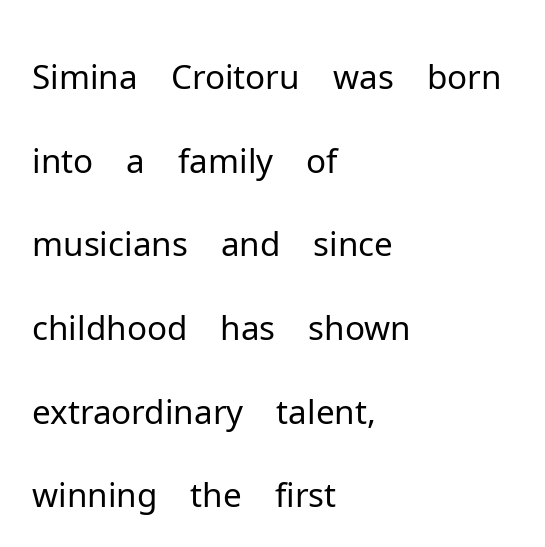
{"serif": "no", "italic": "no", "bold": "no", "weight": "light", "width": "normal", "stroke_contrast": "low", "x_height": "medium", "monospaced": "no", "underline": "no", "align": "left", "line_spacing_ratio": 1.23, "letter_spacing": "normal", "letter_spacing_em": 0.0, "glyph_px": 68}
